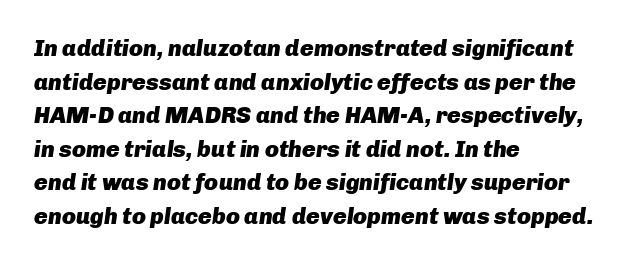
The image shows 23 px bold type, italic (leaning right); set left-aligned, normal line spacing (1.46x), normal letter spacing, not underlined.
